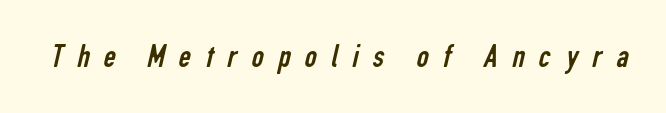
Q: Is the text bold? A: No.
Q: Is the typeface a serif or a sans-serif typeface? A: Sans-serif.
Q: Is the text underlined? A: No.
Q: Is the spacing between letters normal or unusually wide? A: Unusually wide.
Q: Width (condensed, normal, or wide)? A: Condensed.
Q: Stroke contrast? A: Low.
Q: x-height? A: Medium.
Q: Monospaced? A: No.
